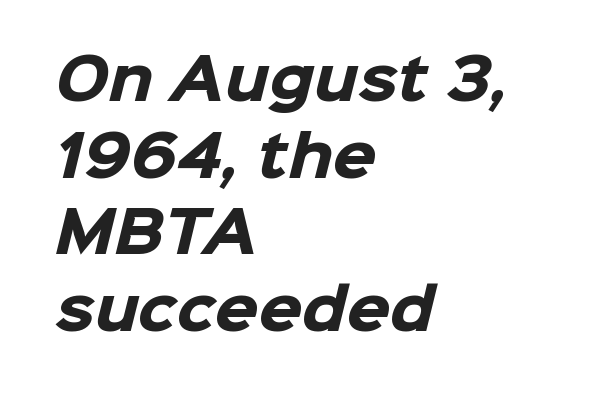
The image shows 56 px heavy sans-serif type; set left-aligned, normal line spacing (1.37x), normal letter spacing, not underlined; low stroke contrast and a medium x-height.
